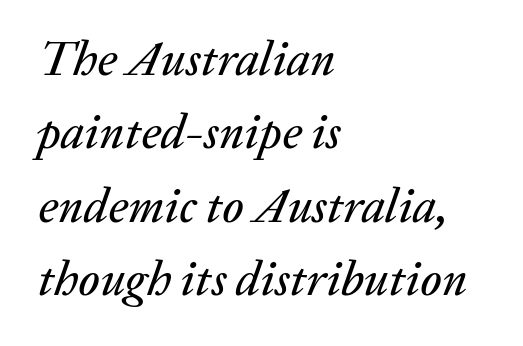
Think of a printed novel: that variable character pitch is what you see here. Is the block centered? No — it sits flush against the left margin. There's an unmistakable incline to the writing here. Glance below the letters and you will spot only blank space.
